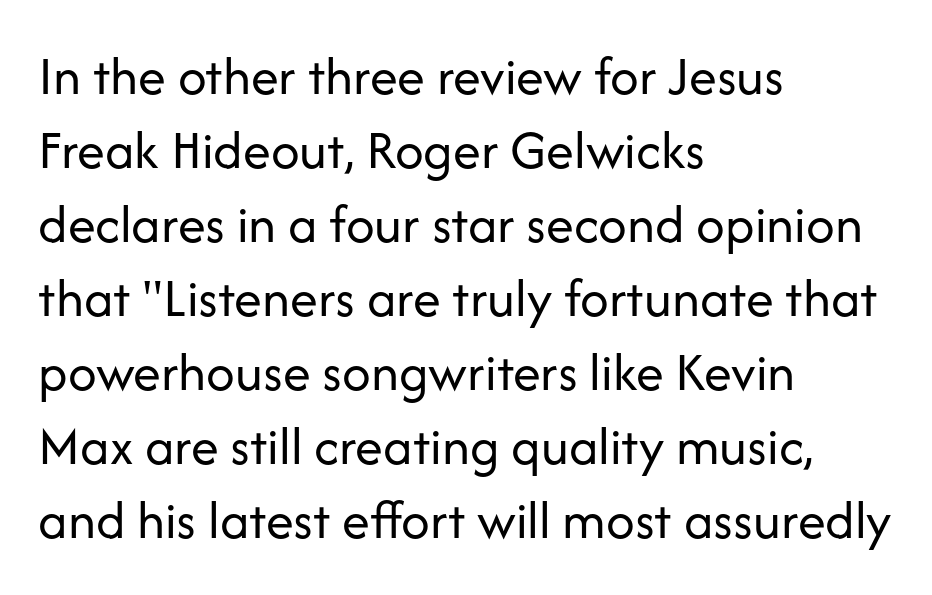
These lines are rendered in a variable-pitch font. Check where the strokes stop: nothing finishes them off — pure sans. The lines are quadded left. This is roman type, the default non-slanted kind.
